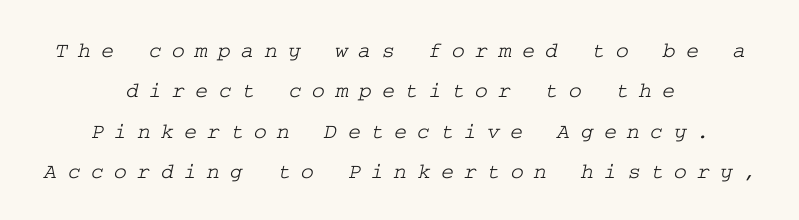
{"underline": "no", "align": "center", "line_spacing_ratio": 1.84, "letter_spacing": "wide", "letter_spacing_em": 0.47, "glyph_px": 22}
